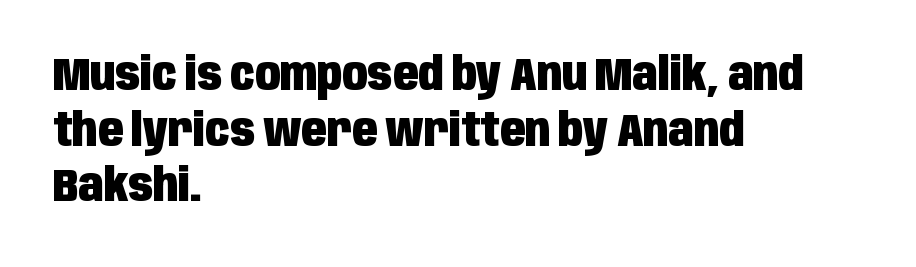
The image shows 46 px heavy, condensed sans-serif type, upright; set left-aligned, line spacing 1.21x, normal letter spacing, not underlined; low stroke contrast and a large x-height.
